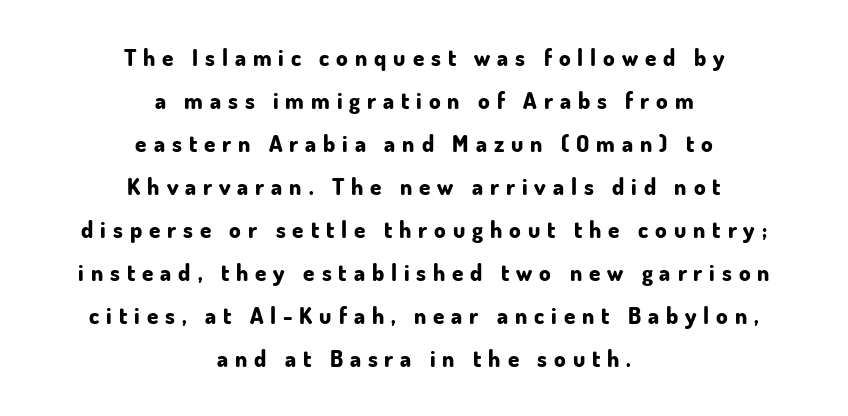
Q: Is the text bold? A: Yes.
Q: Is the text italic (slanted)? A: No, it is upright.
Q: Is the text underlined? A: No.
Q: How is the paragraph aligned? A: Centered.
Q: Is the spacing between letters normal or unusually wide? A: Unusually wide.
